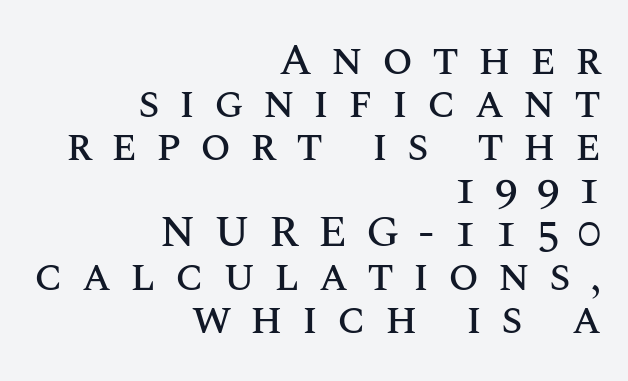
Q: Is the text italic (slanted)? A: No, it is upright.
Q: Is the text underlined? A: No.
Q: How is the paragraph aligned? A: Right-aligned.
Q: Is the spacing between letters normal or unusually wide? A: Unusually wide.
Q: Is the spacing between lines tight, normal or loose? A: Tight.
Q: Width (condensed, normal, or wide)? A: Normal.
Q: Stroke contrast? A: Medium.
Q: x-height? A: Large.
Q: Monospaced? A: No.
